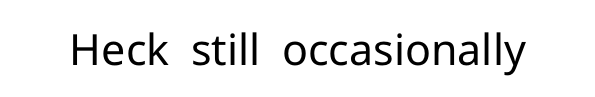
Q: Is the text bold? A: No.
Q: Is the text italic (slanted)? A: No, it is upright.
Q: Is the typeface a serif or a sans-serif typeface? A: Sans-serif.
Q: Is the text underlined? A: No.
Q: Is the spacing between letters normal or unusually wide? A: Normal.
Q: Width (condensed, normal, or wide)? A: Normal.
Q: Stroke contrast? A: Low.
Q: x-height? A: Medium.
Q: Monospaced? A: No.
